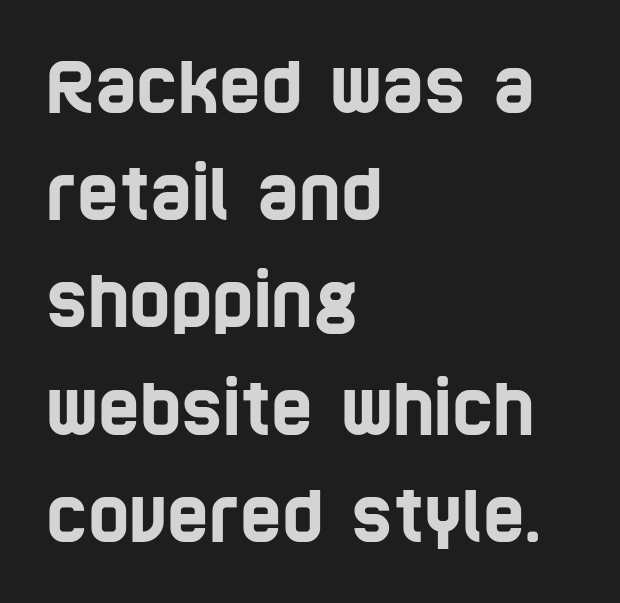
Q: Is the typeface a serif or a sans-serif typeface? A: Sans-serif.
Q: Is the text underlined? A: No.
Q: How is the paragraph aligned? A: Left-aligned.
Q: Is the spacing between letters normal or unusually wide? A: Normal.
Q: Is the spacing between lines tight, normal or loose? A: Normal.
Q: Width (condensed, normal, or wide)? A: Condensed.
Q: Stroke contrast? A: Low.
Q: x-height? A: Large.
Q: Monospaced? A: No.
